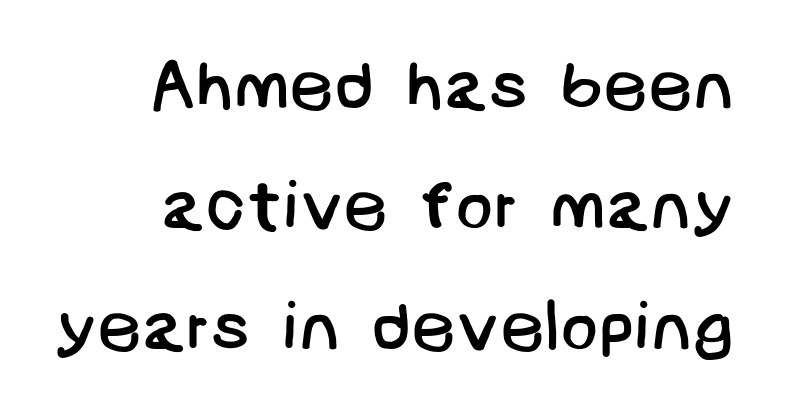
Q: Is the text bold? A: No.
Q: Is the typeface a serif or a sans-serif typeface? A: Sans-serif.
Q: Is the text underlined? A: No.
Q: Is the spacing between letters normal or unusually wide? A: Normal.
Q: Width (condensed, normal, or wide)? A: Normal.
Q: Stroke contrast? A: Low.
Q: x-height? A: Large.
